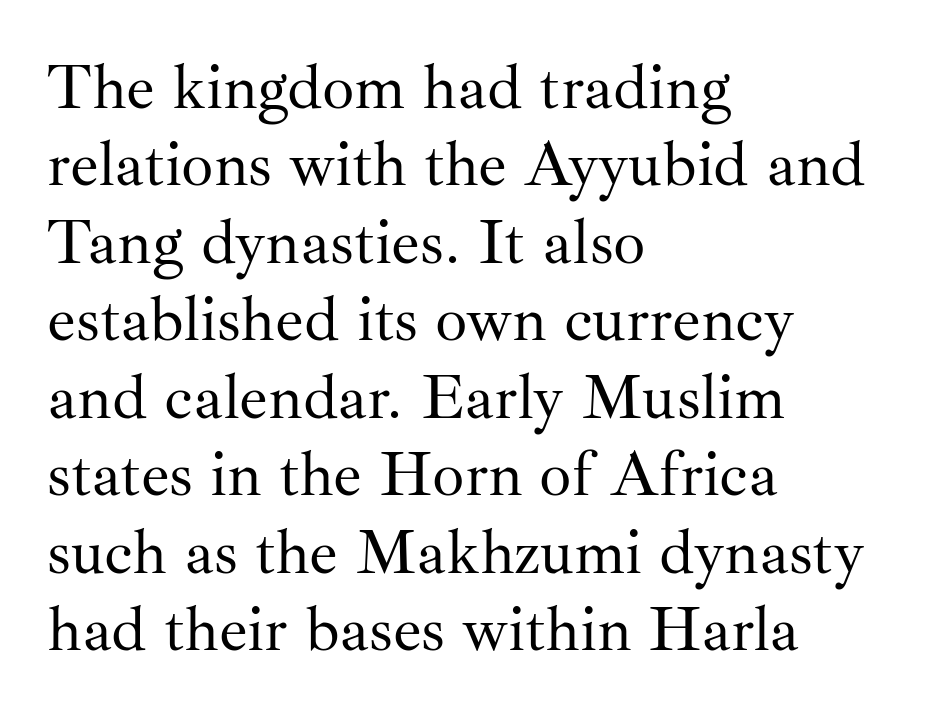
{"serif": "yes", "italic": "no", "bold": "no", "weight": "regular", "width": "normal", "stroke_contrast": "medium", "x_height": "small", "monospaced": "no", "underline": "no", "align": "left", "line_spacing_ratio": 1.21, "letter_spacing": "normal", "letter_spacing_em": 0.0, "glyph_px": 64}
